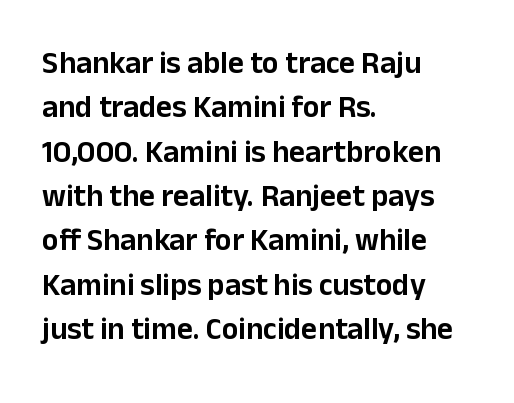
The image shows 31 px sans-serif type, upright; set left-aligned, normal line spacing (1.43x), normal letter spacing, not underlined; low stroke contrast and a medium x-height.
